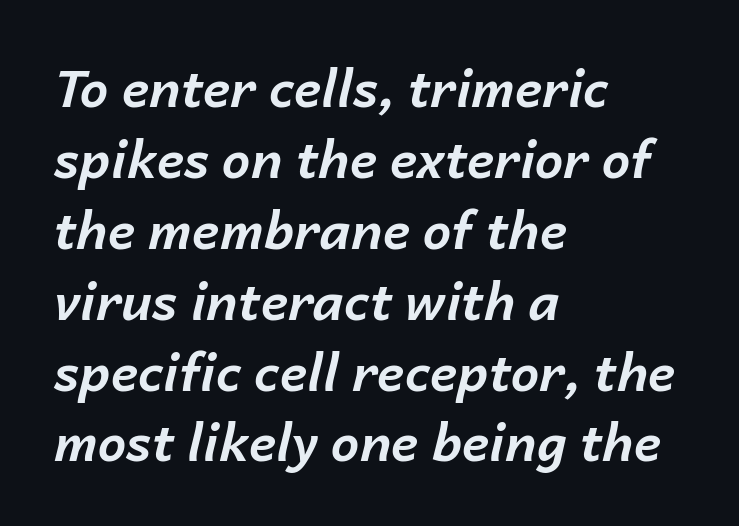
Q: Is the text bold? A: Yes.
Q: Is the text italic (slanted)? A: Yes, it leans right by about 14 degrees.
Q: Is the text underlined? A: No.
Q: How is the paragraph aligned? A: Left-aligned.
Q: Is the spacing between letters normal or unusually wide? A: Normal.
Q: Is the spacing between lines tight, normal or loose? A: Normal.
Q: Width (condensed, normal, or wide)? A: Normal.
Q: Stroke contrast? A: Low.
Q: x-height? A: Medium.
Q: Monospaced? A: No.
